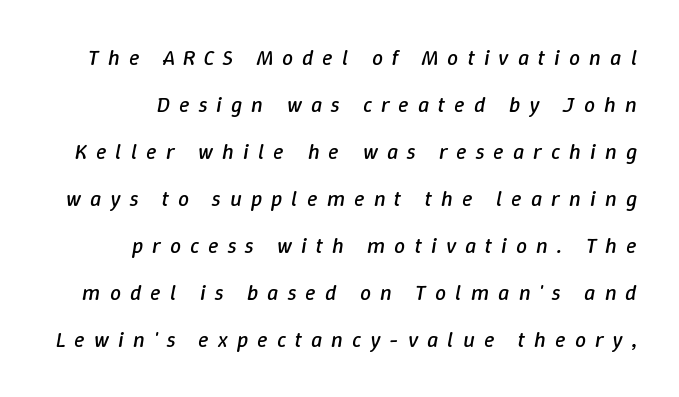
The image shows 22 px text type, italic (leaning right); set right-aligned, loose line spacing (2.14x), unusually wide letter spacing (+0.41 em), not underlined.
